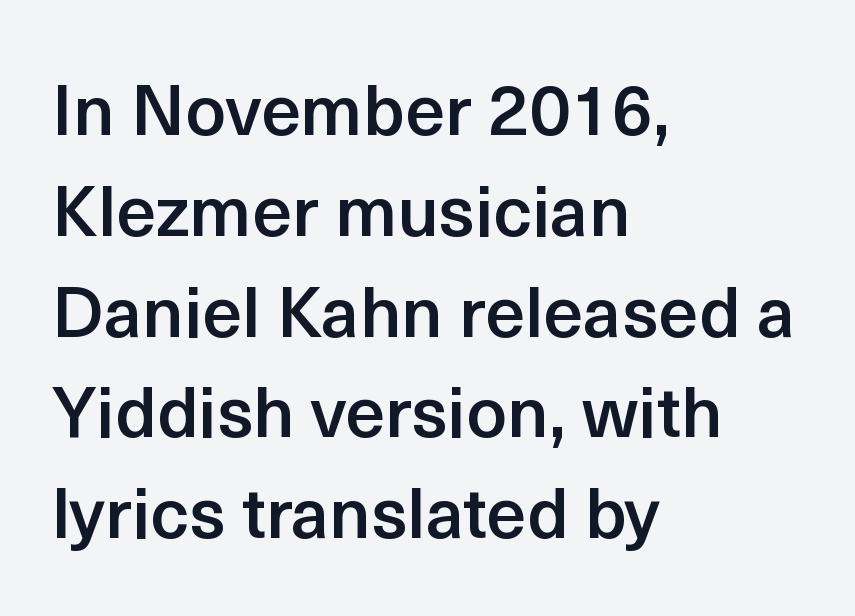
{"serif": "no", "italic": "no", "bold": "semi", "weight": "semibold", "width": "normal", "x_height": "medium", "monospaced": "no", "underline": "no", "align": "left", "line_spacing": "normal", "line_spacing_ratio": 1.42, "letter_spacing": "normal", "letter_spacing_em": 0.0, "glyph_px": 71}
